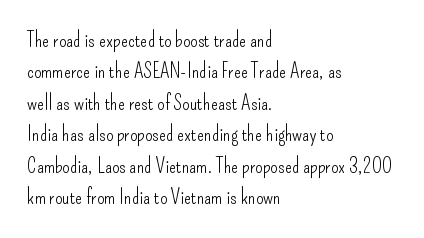
The image shows 21 px text type, upright; set left-aligned, normal line spacing (1.5x), normal letter spacing, not underlined.
